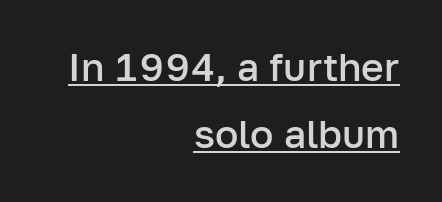
{"serif": "no", "italic": "no", "bold": "semi", "weight": "semibold", "width": "normal", "stroke_contrast": "low", "x_height": "medium", "monospaced": "no", "underline": "yes", "align": "right", "line_spacing_ratio": 1.72, "letter_spacing": "normal", "letter_spacing_em": 0.0, "glyph_px": 39}
